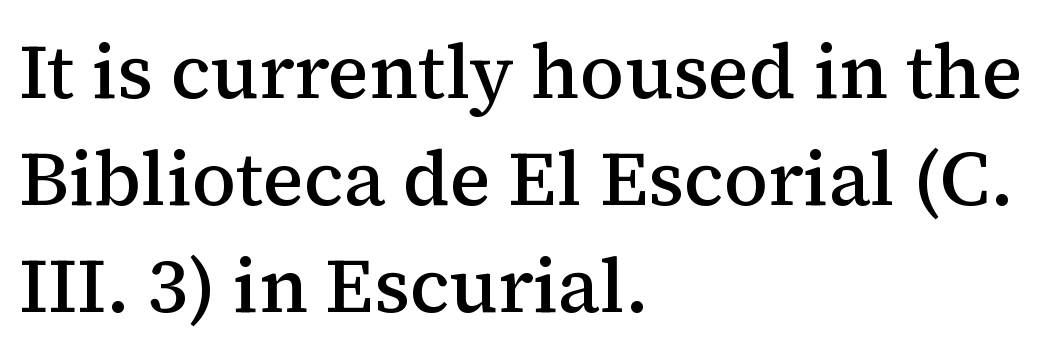
Q: Is the text bold? A: Semi-bold.
Q: Is the text italic (slanted)? A: No, it is upright.
Q: Is the typeface a serif or a sans-serif typeface? A: Serif.
Q: Is the text underlined? A: No.
Q: How is the paragraph aligned? A: Left-aligned.
Q: Is the spacing between letters normal or unusually wide? A: Normal.
Q: Is the spacing between lines tight, normal or loose? A: Normal.
Q: Width (condensed, normal, or wide)? A: Normal.
Q: Stroke contrast? A: Medium.
Q: x-height? A: Medium.
Q: Monospaced? A: No.
